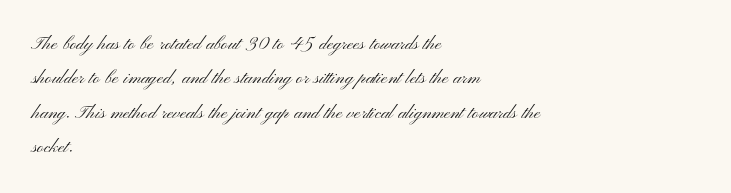
The image shows 23 px text type; set left-aligned, normal line spacing (1.49x), normal letter spacing, not underlined.
